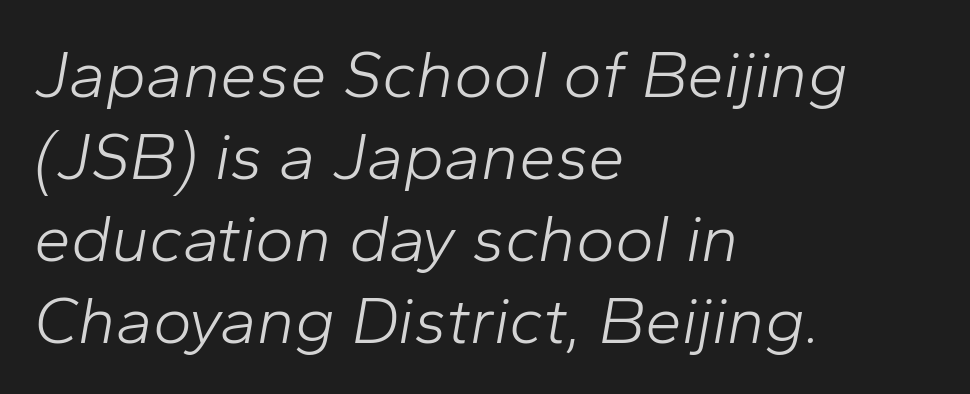
{"italic": "yes", "lean": "right", "slant_degrees": 10, "bold": "no", "weight": "light", "width": "normal", "stroke_contrast": "low", "x_height": "medium", "monospaced": "no", "underline": "no", "align": "left", "line_spacing_ratio": 1.24, "letter_spacing": "normal", "letter_spacing_em": 0.0, "glyph_px": 66}
